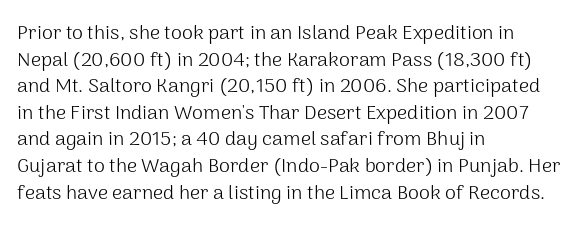
The image shows 20 px text type, upright; set left-aligned, normal line spacing (1.33x), normal letter spacing, not underlined.
